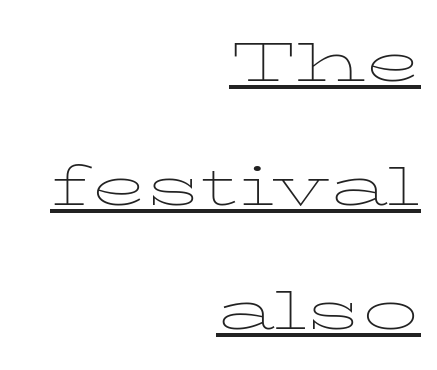
Q: Is the text bold? A: No.
Q: Is the text italic (slanted)? A: No, it is upright.
Q: Is the typeface a serif or a sans-serif typeface? A: Serif.
Q: Is the text underlined? A: Yes.
Q: How is the paragraph aligned? A: Right-aligned.
Q: Is the spacing between letters normal or unusually wide? A: Normal.
Q: Is the spacing between lines tight, normal or loose? A: Loose.
Q: Width (condensed, normal, or wide)? A: Wide.
Q: Stroke contrast? A: Low.
Q: x-height? A: Medium.
Q: Monospaced? A: No.
